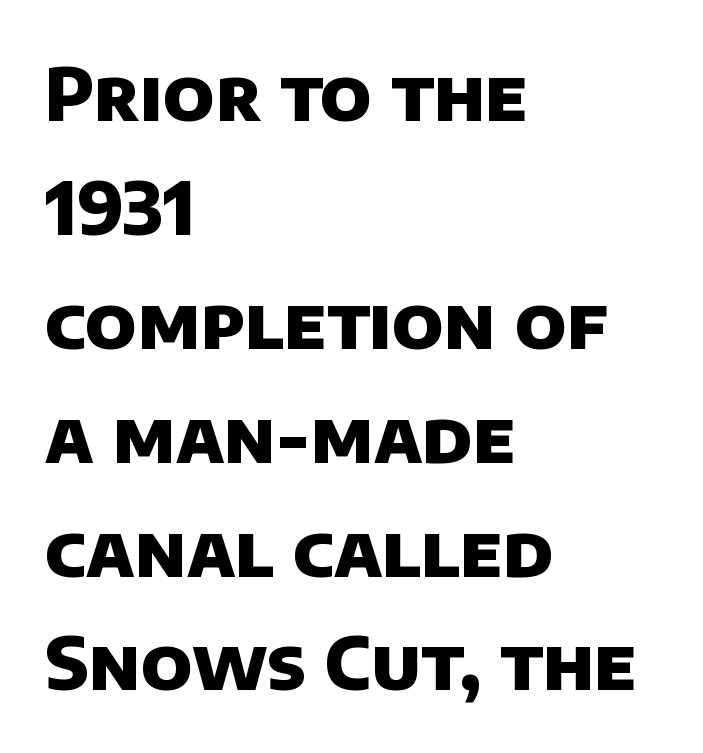
{"serif": "no", "bold": "yes", "weight": "heavy", "width": "normal", "stroke_contrast": "low", "x_height": "large", "monospaced": "no", "underline": "no", "align": "left", "line_spacing": "normal", "line_spacing_ratio": 1.56, "letter_spacing": "normal", "letter_spacing_em": 0.0, "glyph_px": 73}
